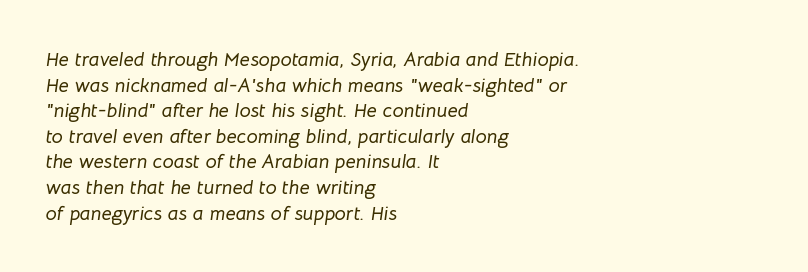
Just letters on the line, the space beneath them empty. Reading down the block, your eye returns to a fixed left position each line. The specimen reads as italic at a glance. What stands out about the letter spacing? Nothing — it is the standard amount. Vertically, the passage feels balanced, rows spaced as you'd expect.
